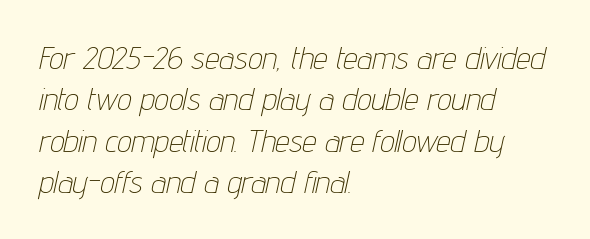
The image shows 32 px thin, condensed type, italic (leaning right); set left-aligned, normal line spacing (1.29x), normal letter spacing, not underlined; low stroke contrast and a medium x-height.
